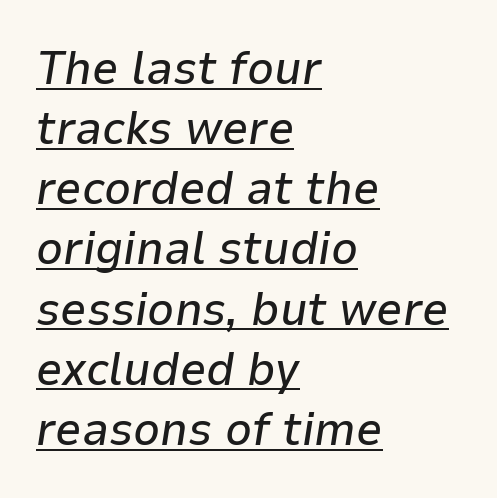
The image shows 47 px text type, italic (leaning right); set left-aligned, normal line spacing (1.28x), normal letter spacing, underlined; low stroke contrast and a medium x-height.
